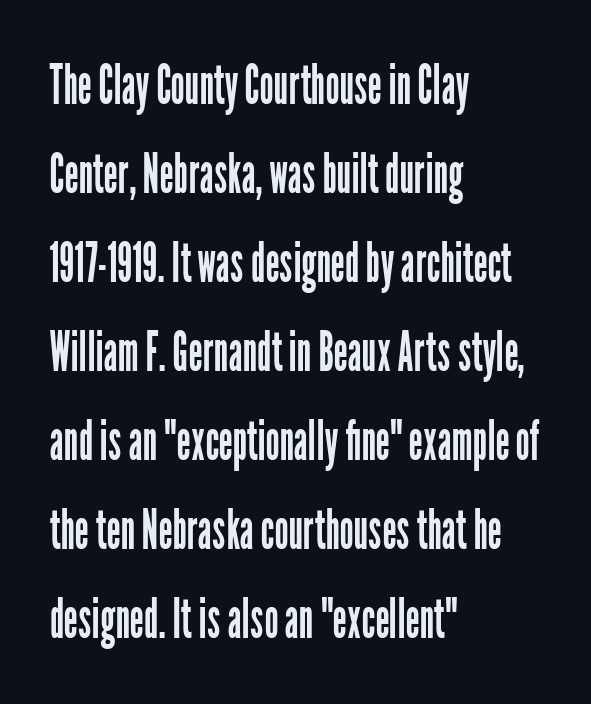
The compositor pushed each line to the left boundary. Are there feet on the stems? There aren't — it's a sans. Character widths vary here, with narrow letters taking less room than wide ones. No letter is thick-stroked: the sample isn't bold.
